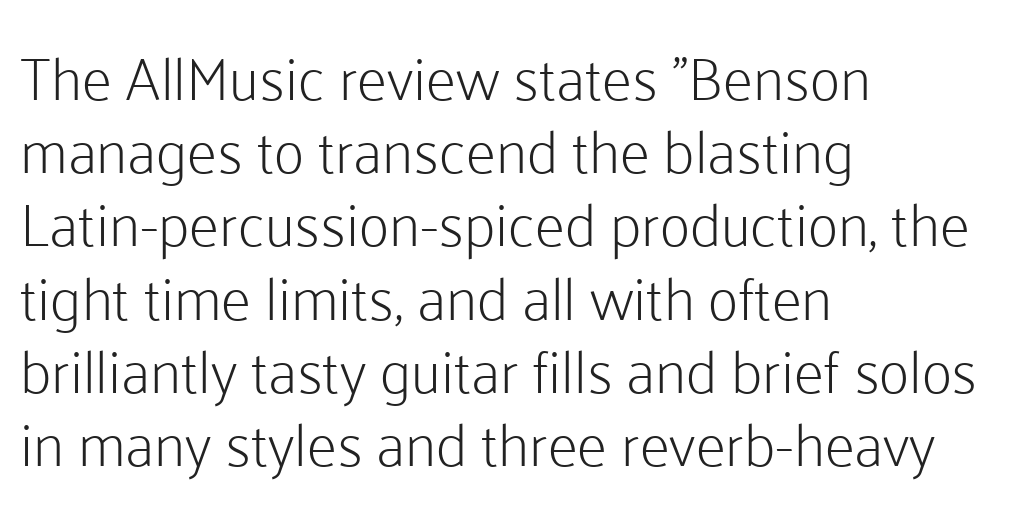
The image shows 60 px light sans-serif type, upright; set left-aligned, line spacing 1.22x, normal letter spacing, not underlined; low stroke contrast and a medium x-height.
